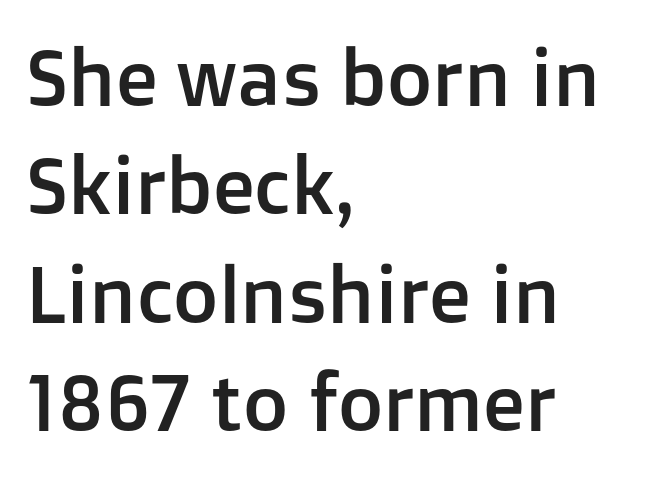
Q: Is the text italic (slanted)? A: No, it is upright.
Q: Is the typeface a serif or a sans-serif typeface? A: Sans-serif.
Q: Is the text underlined? A: No.
Q: How is the paragraph aligned? A: Left-aligned.
Q: Is the spacing between letters normal or unusually wide? A: Normal.
Q: Is the spacing between lines tight, normal or loose? A: Normal.
Q: Width (condensed, normal, or wide)? A: Normal.
Q: Stroke contrast? A: Low.
Q: x-height? A: Medium.
Q: Monospaced? A: No.
